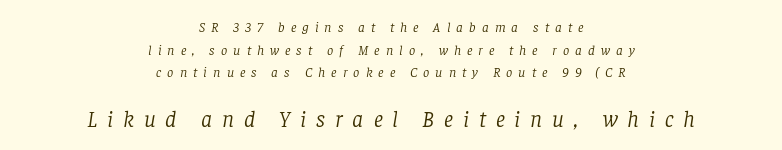
{"italic": "yes", "lean": "right", "slant_degrees": 8, "bold": "no", "underline": "no", "align": "center", "line_spacing": "normal", "line_spacing_ratio": 1.61, "letter_spacing": "wide", "letter_spacing_em": 0.43, "larger_block": "second", "size_ratio": 1.64, "glyph_px": 23}
